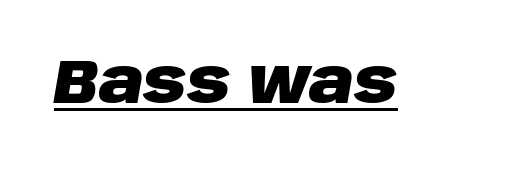
Q: Is the text bold? A: Yes.
Q: Is the text italic (slanted)? A: Yes, it leans right by about 10 degrees.
Q: Is the text underlined? A: Yes.
Q: Is the spacing between letters normal or unusually wide? A: Normal.
Q: Width (condensed, normal, or wide)? A: Normal.
Q: Stroke contrast? A: Low.
Q: x-height? A: Large.
Q: Monospaced? A: No.
